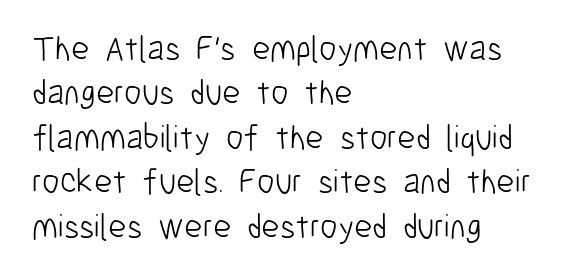
{"serif": "no", "italic": "no", "bold": "no", "weight": "light", "width": "condensed", "stroke_contrast": "low", "x_height": "medium", "monospaced": "no", "underline": "no", "align": "left", "line_spacing": "normal", "line_spacing_ratio": 1.27, "letter_spacing": "normal", "letter_spacing_em": 0.0, "glyph_px": 35}
